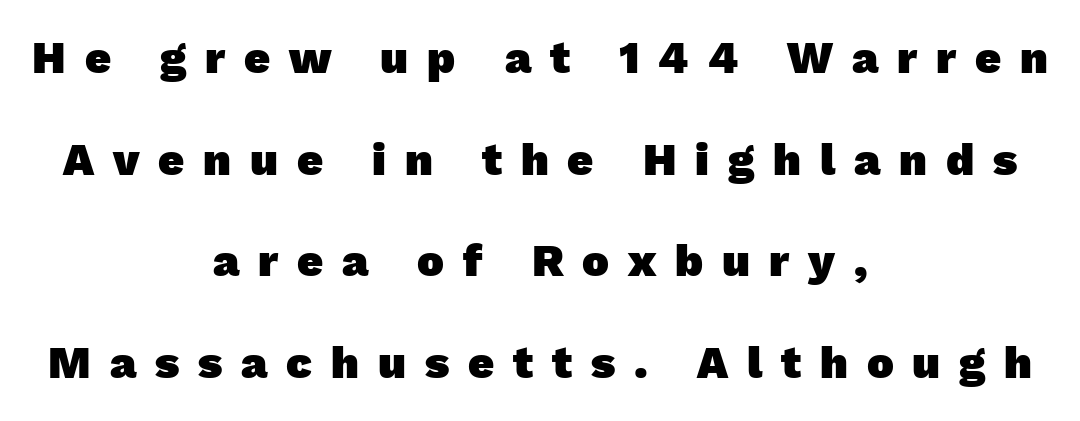
The image shows 45 px heavy sans-serif type; set centered, loose line spacing (2.26x), unusually wide letter spacing (+0.42 em), not underlined; low stroke contrast and a medium x-height.
